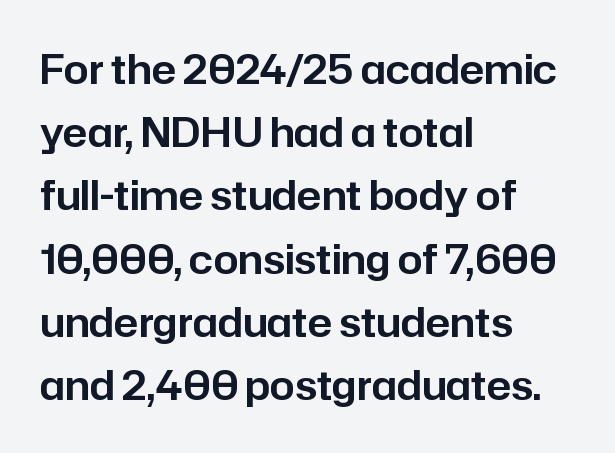
{"serif": "no", "italic": "no", "width": "normal", "stroke_contrast": "low", "x_height": "medium", "monospaced": "no", "underline": "no", "align": "left", "line_spacing": "normal", "line_spacing_ratio": 1.58, "letter_spacing": "normal", "letter_spacing_em": 0.0, "glyph_px": 40}
